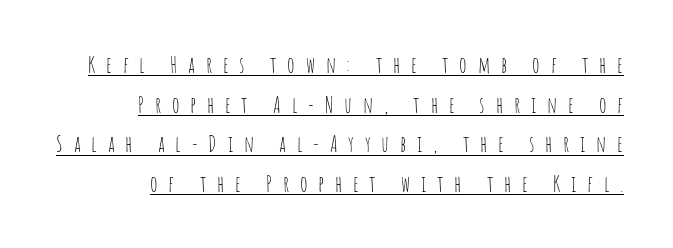
The image shows 22 px text type, upright; set right-aligned, line spacing 1.8x, unusually wide letter spacing (+0.49 em), underlined.
